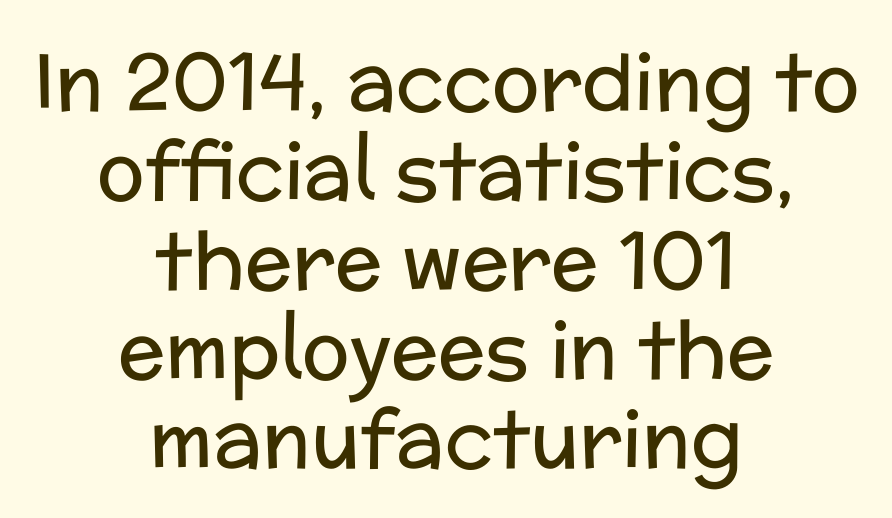
No word sits above an underline. Nobody touched the tracking dial on this one. Do the letters lean? They stand straight. Stroke mass is kept to a normal reading level or below. Short and long lines alike share a common midpoint.
